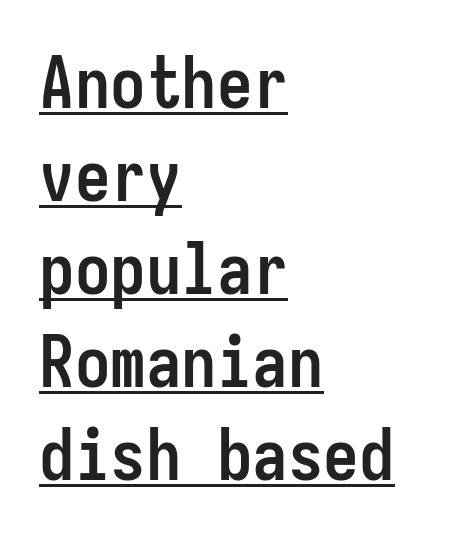
{"serif": "no", "italic": "no", "bold": "yes", "weight": "semibold", "width": "condensed", "stroke_contrast": "low", "x_height": "medium", "monospaced": "yes", "underline": "yes", "align": "left", "line_spacing": "normal", "line_spacing_ratio": 1.31, "letter_spacing": "normal", "letter_spacing_em": 0.0, "glyph_px": 71}
